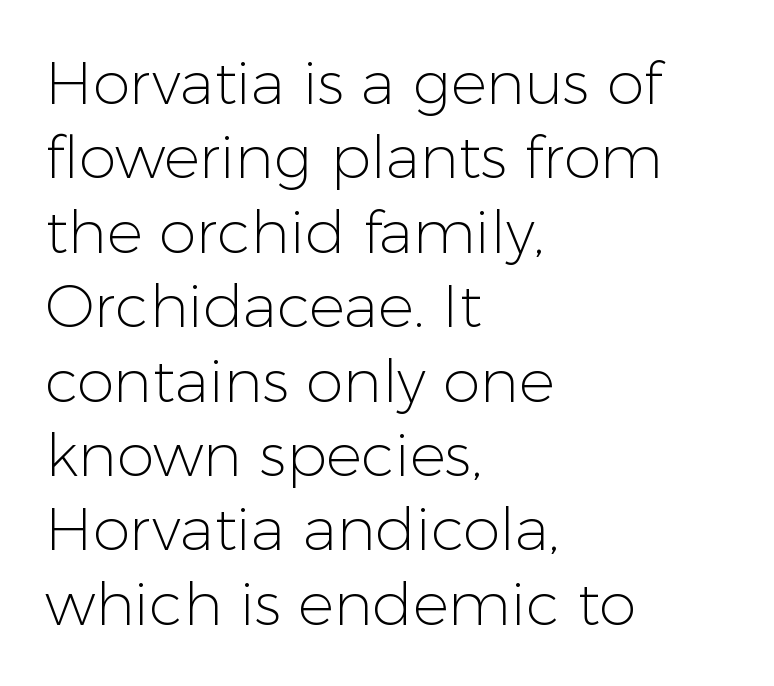
Q: Is the text bold? A: No.
Q: Is the text italic (slanted)? A: No, it is upright.
Q: Is the typeface a serif or a sans-serif typeface? A: Sans-serif.
Q: Is the text underlined? A: No.
Q: How is the paragraph aligned? A: Left-aligned.
Q: Is the spacing between letters normal or unusually wide? A: Normal.
Q: Width (condensed, normal, or wide)? A: Normal.
Q: Stroke contrast? A: Low.
Q: x-height? A: Medium.
Q: Monospaced? A: No.
